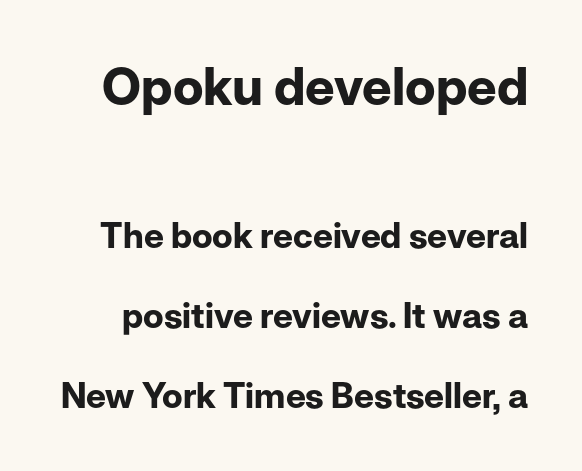
The passage shown is not underscored anywhere. Is there much room between lines? Yes — plenty of vertical air separates them. Here the designer chose a conventional face with non-uniform glyph widths. The designer went with a sans here, leaving each stem footless. The rendering shrinks the type as you move from the upper chunk to the lower.
